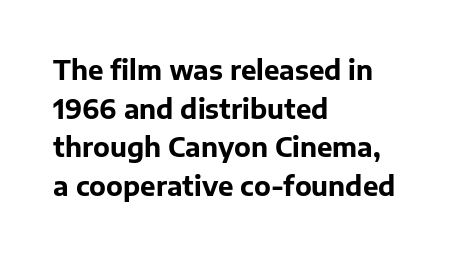
The image shows 26 px bold type, upright; set left-aligned, normal line spacing (1.49x), normal letter spacing, not underlined.
